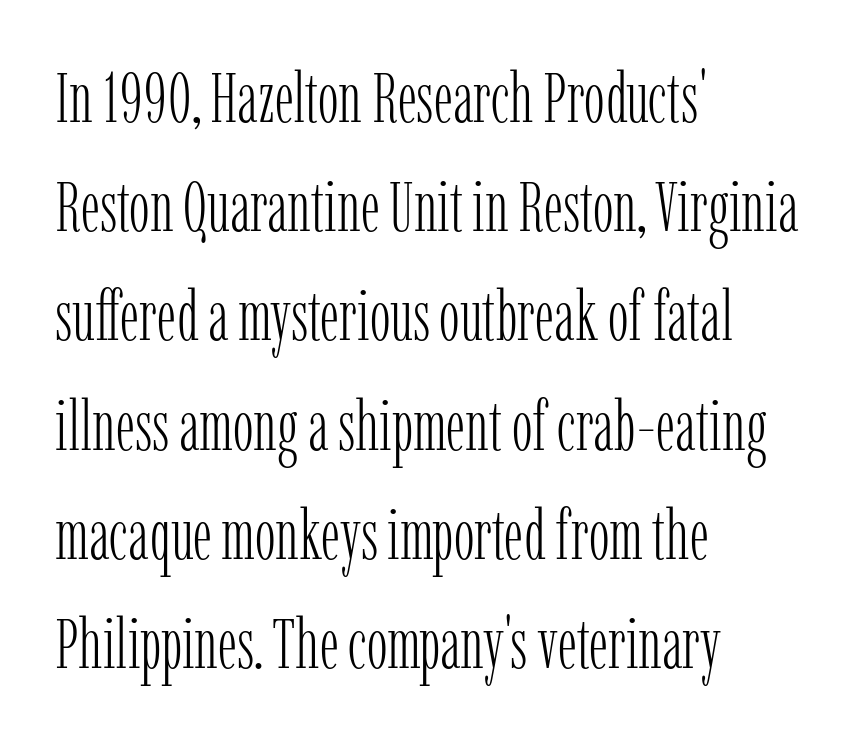
{"serif": "yes", "italic": "no", "bold": "no", "weight": "light", "width": "condensed", "stroke_contrast": "low", "x_height": "medium", "monospaced": "no", "underline": "no", "align": "left", "line_spacing": "normal", "line_spacing_ratio": 1.56, "letter_spacing": "normal", "letter_spacing_em": 0.0, "glyph_px": 70}
